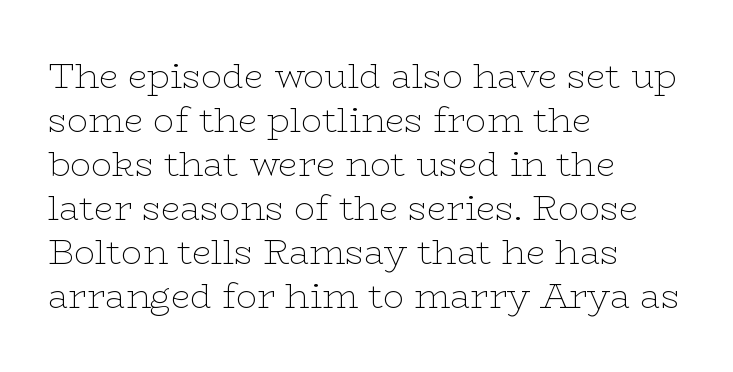
These glyphs show unthickened strokes, regular width or finer. Caption: standard tracking, unaltered. Students, observe: this is what conventionally led text looks like. Letters rest on an invisible, unmarked baseline. This is the regular roman posture of the typeface. A student would call this left alignment; a typographer would say flush left, rag right.
